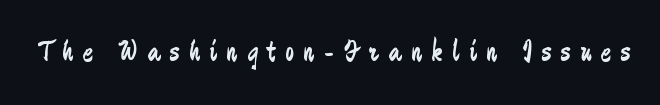
{"serif": "no", "bold": "no", "weight": "regular", "width": "condensed", "stroke_contrast": "low", "x_height": "small", "monospaced": "no", "underline": "no", "letter_spacing": "wide", "letter_spacing_em": 0.31, "glyph_px": 31}
